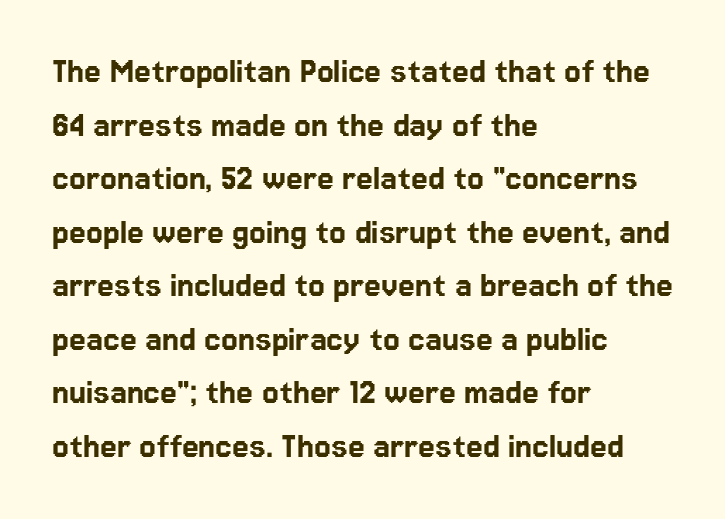
{"serif": "no", "italic": "no", "width": "normal", "stroke_contrast": "low", "x_height": "medium", "monospaced": "no", "underline": "no", "align": "left", "line_spacing": "normal", "line_spacing_ratio": 1.41, "letter_spacing": "normal", "letter_spacing_em": 0.0, "glyph_px": 38}
